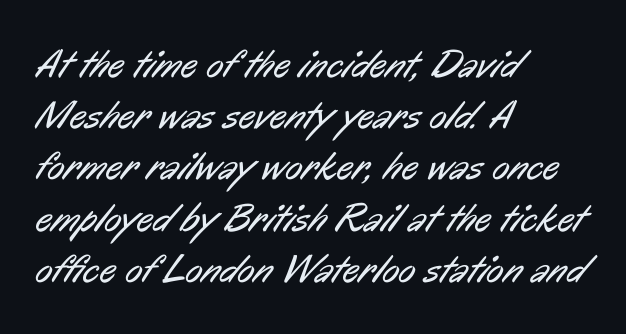
{"serif": "no", "bold": "no", "weight": "regular", "width": "condensed", "stroke_contrast": "low", "x_height": "medium", "monospaced": "no", "underline": "no", "align": "left", "line_spacing": "normal", "line_spacing_ratio": 1.28, "letter_spacing": "normal", "letter_spacing_em": 0.0, "glyph_px": 40}
